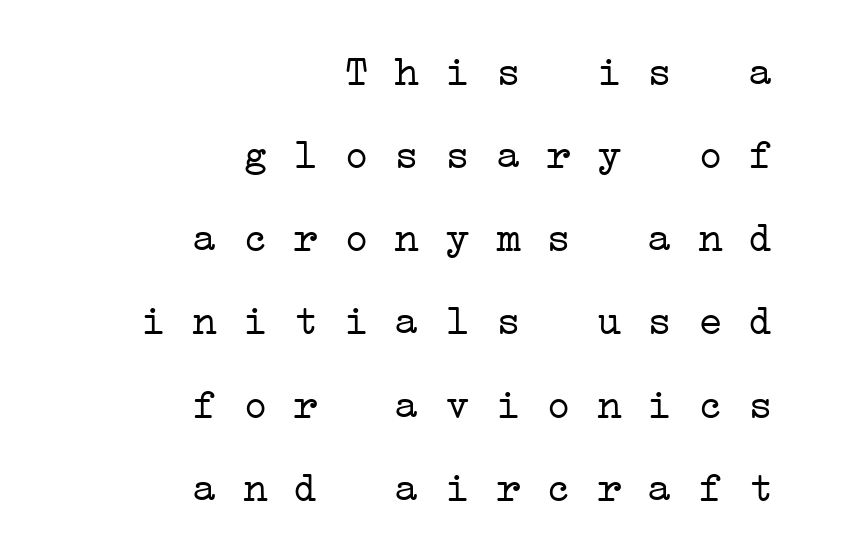
The image shows 42 px light, wide serif type, monospaced; set right-aligned, loose line spacing (1.98x), normal letter spacing, not underlined; low stroke contrast and a medium x-height.
